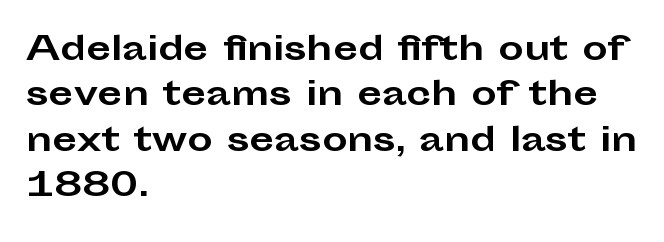
{"serif": "no", "italic": "no", "bold": "yes", "weight": "bold", "width": "wide", "stroke_contrast": "low", "x_height": "medium", "monospaced": "no", "underline": "no", "align": "left", "line_spacing": "normal", "line_spacing_ratio": 1.42, "letter_spacing": "normal", "letter_spacing_em": 0.0, "glyph_px": 32}
